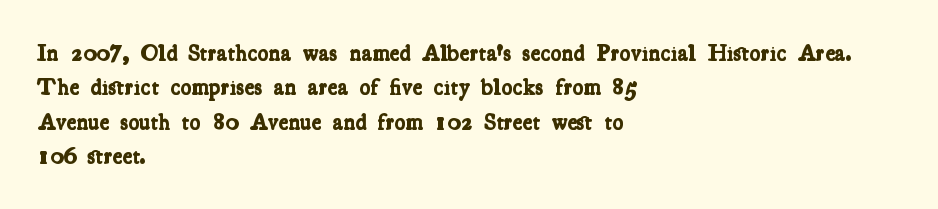
The area under the type is left untouched. Line starts are locked; line ends wander. Regarding leading, the lines here are spaced in the standard way. Heavy, bold letterforms.
